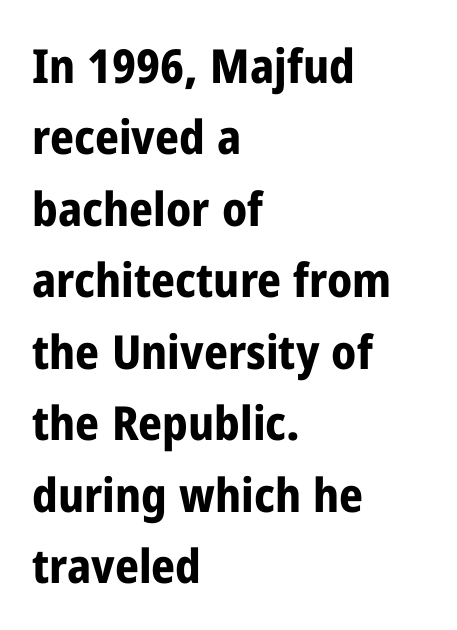
Q: Is the text bold? A: Yes.
Q: Is the text italic (slanted)? A: No, it is upright.
Q: Is the typeface a serif or a sans-serif typeface? A: Sans-serif.
Q: Is the text underlined? A: No.
Q: How is the paragraph aligned? A: Left-aligned.
Q: Is the spacing between letters normal or unusually wide? A: Normal.
Q: Is the spacing between lines tight, normal or loose? A: Normal.
Q: Width (condensed, normal, or wide)? A: Condensed.
Q: Stroke contrast? A: Low.
Q: x-height? A: Medium.
Q: Monospaced? A: No.
